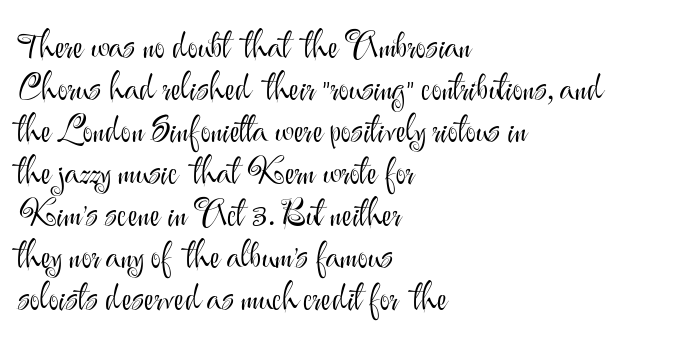
{"serif": "no", "bold": "no", "weight": "light", "width": "normal", "stroke_contrast": "medium", "x_height": "small", "monospaced": "no", "underline": "no", "align": "left", "line_spacing_ratio": 1.2, "letter_spacing": "normal", "letter_spacing_em": 0.0, "glyph_px": 35}
